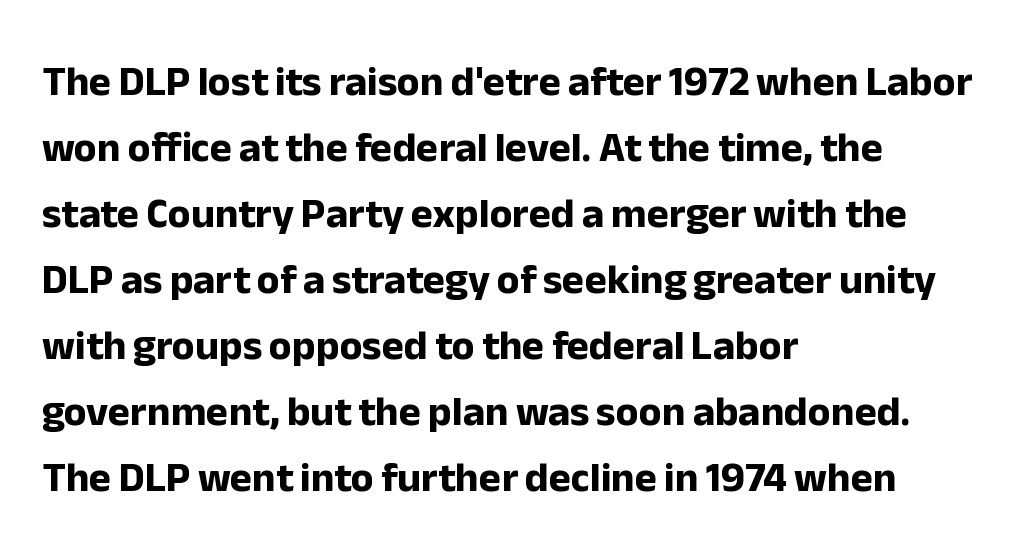
{"serif": "no", "italic": "no", "bold": "yes", "weight": "bold", "width": "normal", "stroke_contrast": "low", "x_height": "medium", "monospaced": "no", "underline": "no", "align": "left", "line_spacing": "normal", "line_spacing_ratio": 1.57, "letter_spacing": "normal", "letter_spacing_em": 0.0, "glyph_px": 42}
